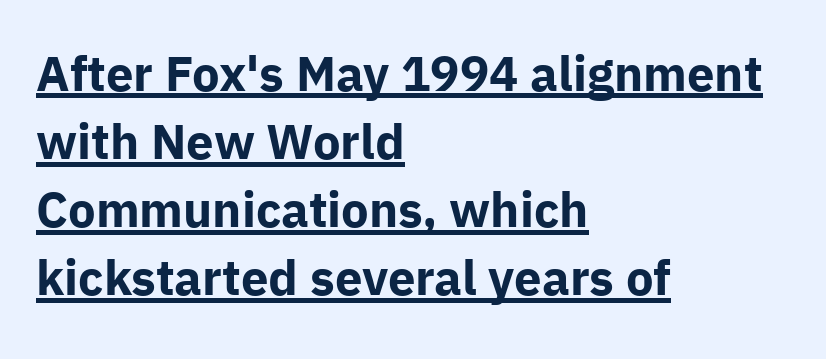
Honestly, the underline is the first thing you notice here. Proportional: the letters do not fall into vertical columns. Unlike italic type, these characters show no tilt at all. Does the type have serifs? No, each stem ends abruptly.
